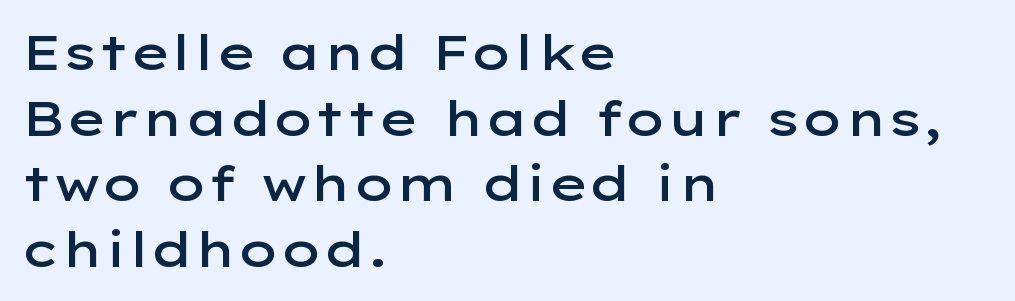
{"serif": "no", "italic": "no", "bold": "semi", "weight": "semibold", "width": "wide", "stroke_contrast": "low", "x_height": "medium", "monospaced": "no", "underline": "no", "align": "left", "line_spacing": "normal", "line_spacing_ratio": 1.34, "letter_spacing": "normal", "letter_spacing_em": 0.0, "glyph_px": 49}
